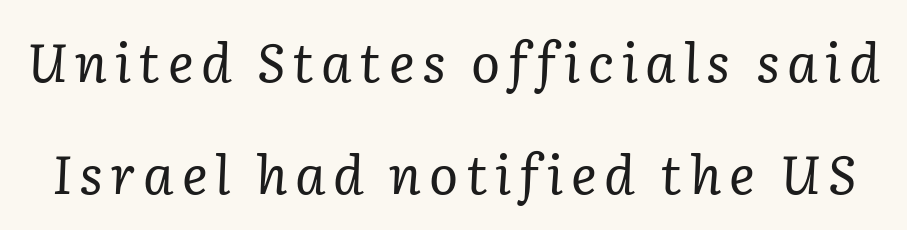
The image shows 54 px regular-weight serif type, italic (leaning right); set loose line spacing (2.08x), not underlined; low stroke contrast and a medium x-height.
